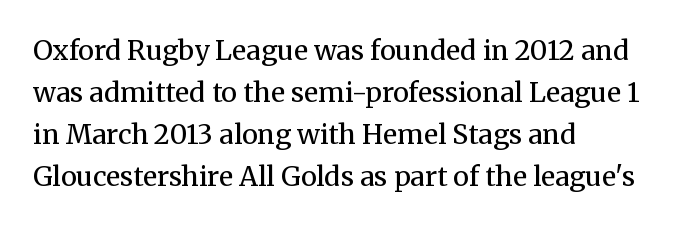
Each new line begins a customary step beneath the previous one. The passage shown is not underscored anywhere. Weight: not bold — regular or lighter. Nope, not italic — everything's standing straight. A classic flush-left, rag-right setting is used for this passage.
